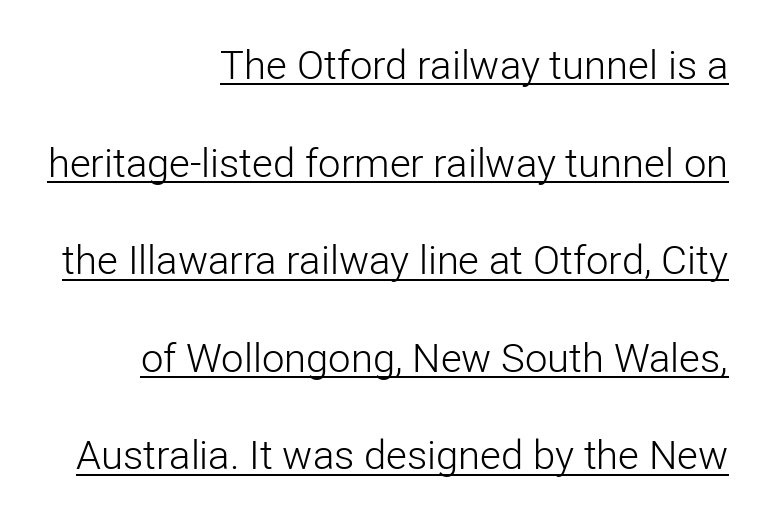
{"serif": "no", "italic": "no", "bold": "no", "weight": "light", "width": "normal", "stroke_contrast": "low", "x_height": "medium", "monospaced": "no", "underline": "yes", "align": "right", "line_spacing": "loose", "line_spacing_ratio": 2.44, "letter_spacing": "normal", "letter_spacing_em": 0.0, "glyph_px": 40}
